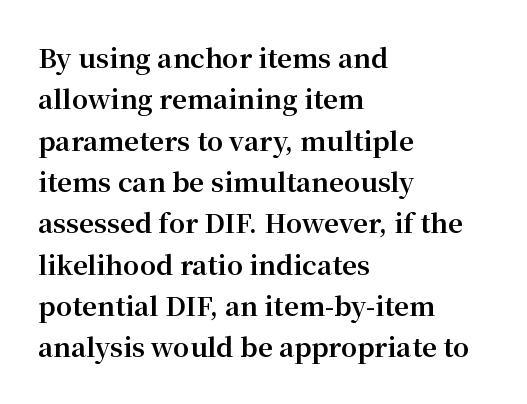
The image shows 26 px bold type, upright; set left-aligned, normal line spacing (1.59x), normal letter spacing, not underlined.
